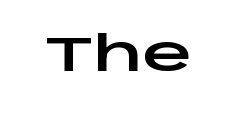
Q: Is the text italic (slanted)? A: No, it is upright.
Q: Is the typeface a serif or a sans-serif typeface? A: Sans-serif.
Q: Is the text underlined? A: No.
Q: Is the spacing between letters normal or unusually wide? A: Normal.
Q: Width (condensed, normal, or wide)? A: Wide.
Q: Stroke contrast? A: Low.
Q: x-height? A: Large.
Q: Monospaced? A: No.
